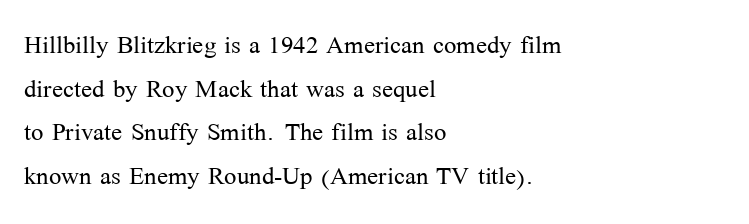
{"serif": "yes", "italic": "no", "bold": "no", "weight": "light", "width": "normal", "stroke_contrast": "medium", "x_height": "medium", "monospaced": "no", "underline": "no", "align": "left", "line_spacing": "normal", "line_spacing_ratio": 1.32, "letter_spacing": "normal", "letter_spacing_em": 0.0, "glyph_px": 33}
